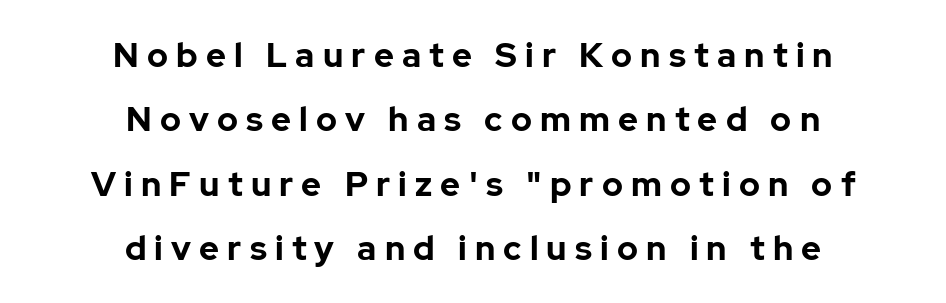
{"serif": "no", "italic": "no", "bold": "yes", "weight": "bold", "width": "normal", "stroke_contrast": "low", "x_height": "medium", "monospaced": "no", "underline": "no", "align": "center", "line_spacing_ratio": 1.89, "letter_spacing": "wide", "letter_spacing_em": 0.24, "glyph_px": 34}
